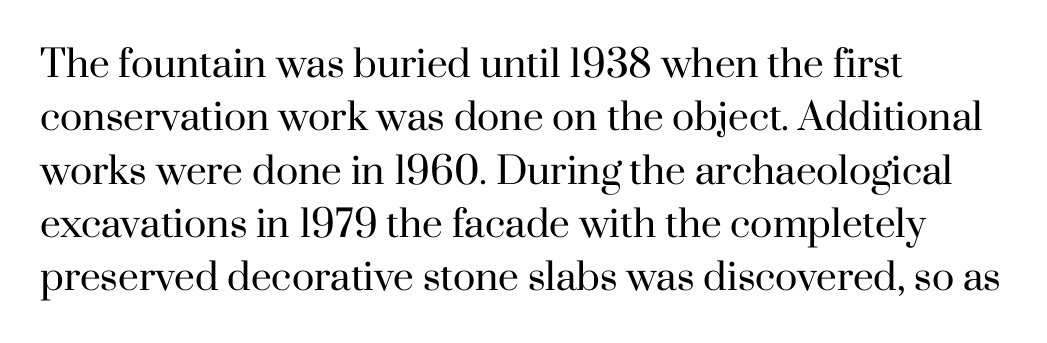
The image shows 37 px regular-weight serif type, upright; set left-aligned, normal line spacing (1.44x), normal letter spacing, not underlined; high stroke contrast and a small x-height.
